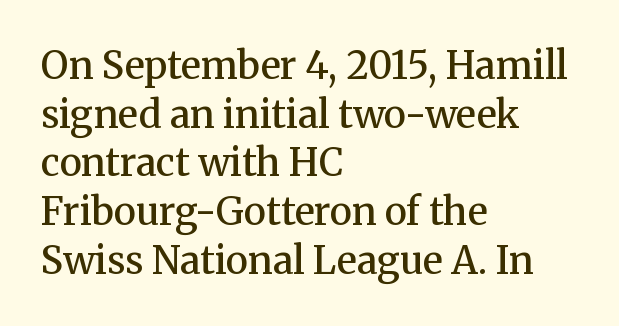
{"serif": "yes", "italic": "no", "bold": "semi", "weight": "semibold", "width": "normal", "stroke_contrast": "medium", "x_height": "medium", "monospaced": "no", "underline": "no", "align": "left", "line_spacing": "normal", "line_spacing_ratio": 1.28, "letter_spacing": "normal", "letter_spacing_em": 0.0, "glyph_px": 38}
